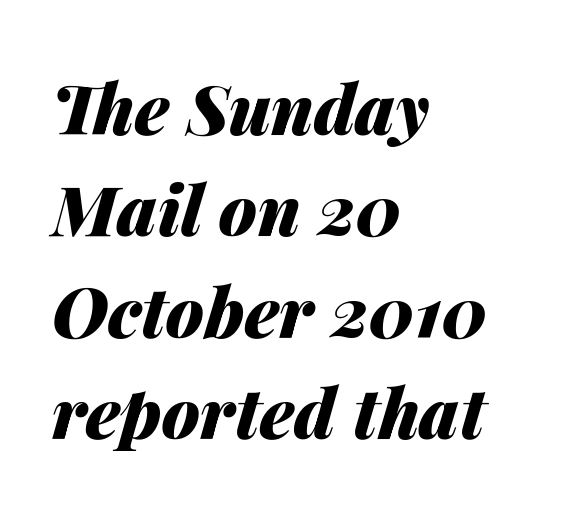
The image shows 69 px heavy type, italic (leaning right); set left-aligned, normal line spacing (1.47x), normal letter spacing, not underlined; medium stroke contrast and a medium x-height.
